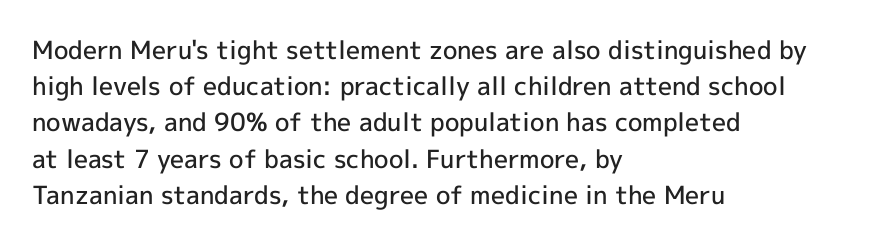
Caption: semibold face, moderately heavy strokes. Type without underlining. Quick note: interline space is typical. Vertical strokes here are truly vertical. Caption: multi-line text, flush left, ragged right.
